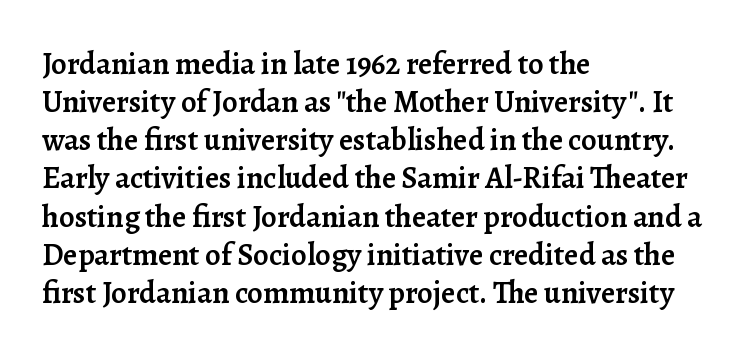
{"serif": "yes", "italic": "no", "bold": "semi", "weight": "semibold", "width": "normal", "stroke_contrast": "low", "x_height": "medium", "monospaced": "no", "underline": "no", "align": "left", "line_spacing_ratio": 1.23, "letter_spacing": "normal", "letter_spacing_em": 0.0, "glyph_px": 31}
